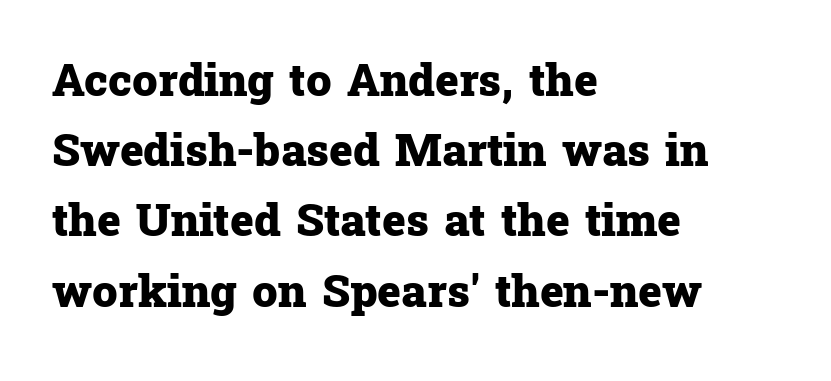
The image shows 45 px heavy serif type, upright; set left-aligned, normal line spacing (1.56x), normal letter spacing, not underlined; low stroke contrast and a medium x-height.
